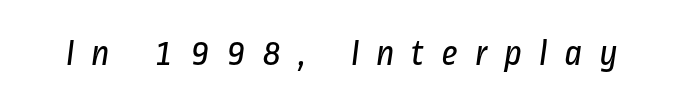
The image shows 38 px regular-weight, condensed sans-serif type; set unusually wide letter spacing (+0.43 em), not underlined; low stroke contrast and a medium x-height.
